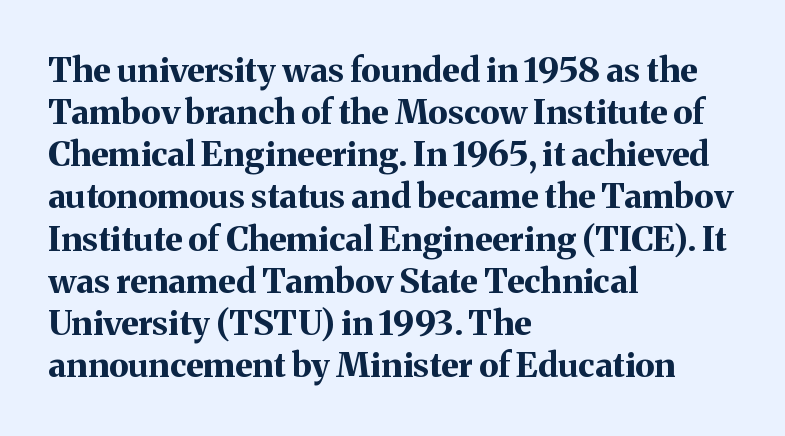
The typeface chosen for these lines features serifs. Type without underlining. Inter-character spacing is left at the font's built-in metrics. Think of a printed novel: that variable character pitch is what you see here. In terms of weight, the rendering is a true, heavy bold.
